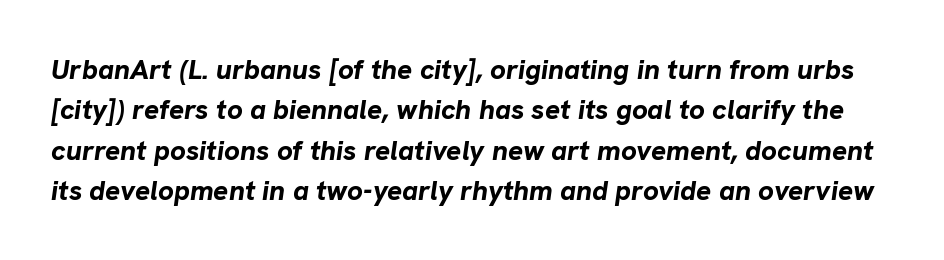
Q: Is the text bold? A: Yes.
Q: Is the text italic (slanted)? A: Yes, it leans right by about 8 degrees.
Q: Is the text underlined? A: No.
Q: Is the spacing between letters normal or unusually wide? A: Normal.
Q: Is the spacing between lines tight, normal or loose? A: Normal.
Q: Width (condensed, normal, or wide)? A: Normal.
Q: Stroke contrast? A: Low.
Q: x-height? A: Medium.
Q: Monospaced? A: No.
